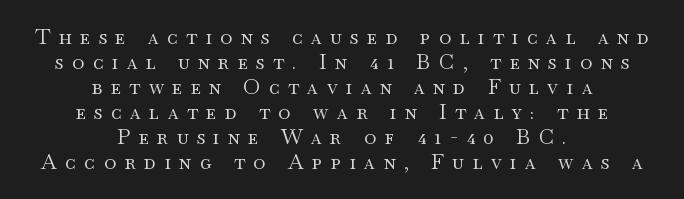
Q: Is the text bold? A: No.
Q: Is the text italic (slanted)? A: No, it is upright.
Q: Is the text underlined? A: No.
Q: How is the paragraph aligned? A: Centered.
Q: Is the spacing between letters normal or unusually wide? A: Unusually wide.
